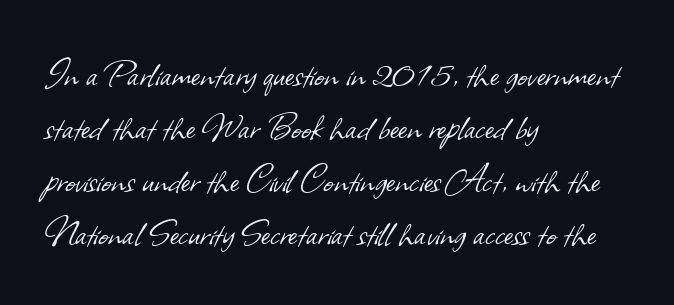
The image shows 43 px light sans-serif type; set left-aligned, line spacing 1.23x, normal letter spacing, not underlined; low stroke contrast and a small x-height.
